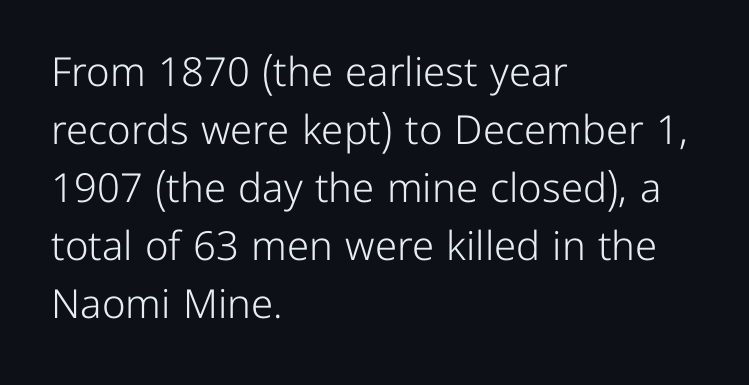
Q: Is the text bold? A: No.
Q: Is the text italic (slanted)? A: No, it is upright.
Q: Is the typeface a serif or a sans-serif typeface? A: Sans-serif.
Q: Is the text underlined? A: No.
Q: How is the paragraph aligned? A: Left-aligned.
Q: Is the spacing between letters normal or unusually wide? A: Normal.
Q: Is the spacing between lines tight, normal or loose? A: Normal.
Q: Width (condensed, normal, or wide)? A: Normal.
Q: Stroke contrast? A: Low.
Q: x-height? A: Medium.
Q: Monospaced? A: No.
